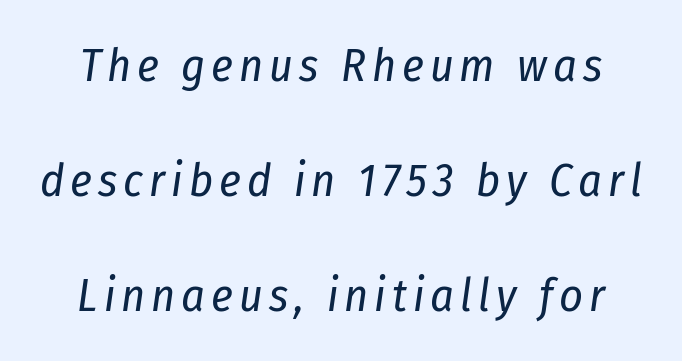
The image shows 46 px regular-weight, condensed type, italic (leaning right); set loose line spacing (2.5x), not underlined; low stroke contrast and a medium x-height.
